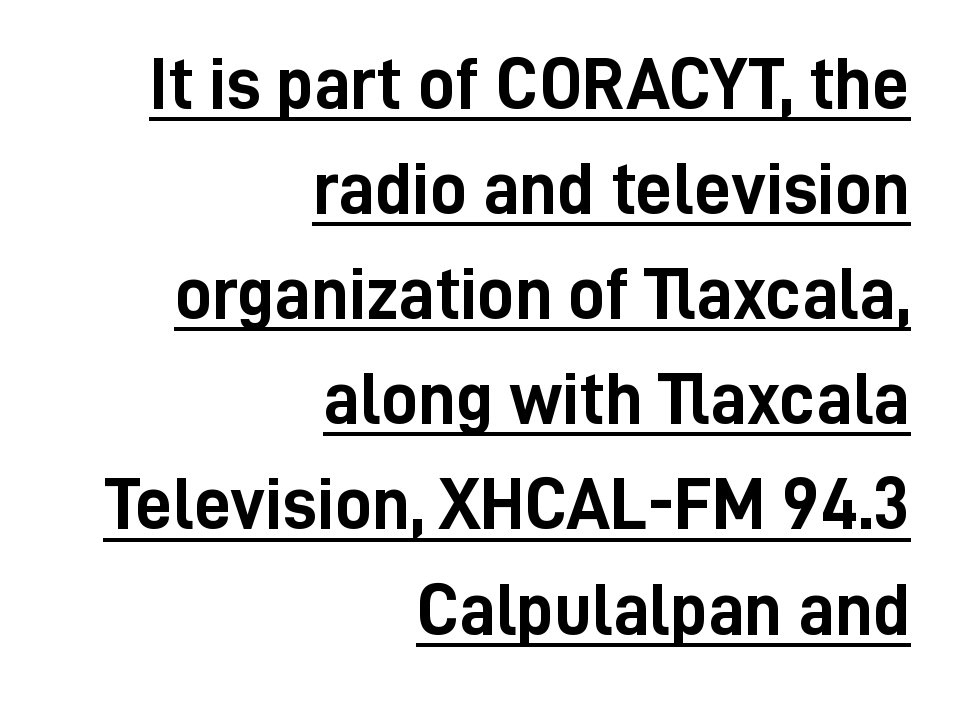
Q: Is the text bold? A: Yes.
Q: Is the text italic (slanted)? A: No, it is upright.
Q: Is the typeface a serif or a sans-serif typeface? A: Sans-serif.
Q: Is the text underlined? A: Yes.
Q: How is the paragraph aligned? A: Right-aligned.
Q: Is the spacing between letters normal or unusually wide? A: Normal.
Q: Is the spacing between lines tight, normal or loose? A: Normal.
Q: Width (condensed, normal, or wide)? A: Condensed.
Q: Stroke contrast? A: Low.
Q: x-height? A: Medium.
Q: Monospaced? A: No.
